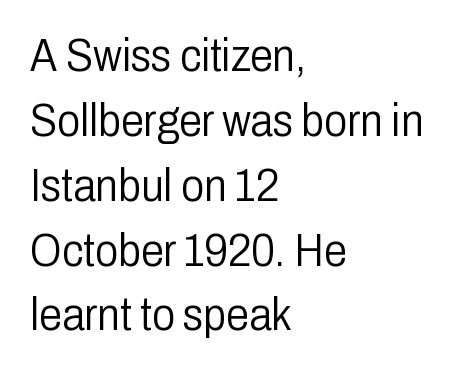
The rendering anchors every line to the left-hand side. The font is comparable to plain body text, perhaps lighter. Decoration check: the copy has no underline. Upright lettering throughout. This block has exactly the height ordinary leading produces.
